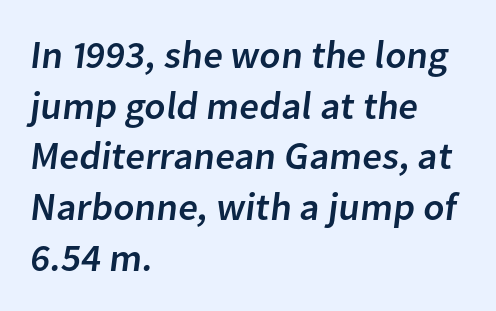
Q: Is the typeface a serif or a sans-serif typeface? A: Sans-serif.
Q: Is the text underlined? A: No.
Q: How is the paragraph aligned? A: Left-aligned.
Q: Is the spacing between letters normal or unusually wide? A: Normal.
Q: Is the spacing between lines tight, normal or loose? A: Normal.
Q: Width (condensed, normal, or wide)? A: Normal.
Q: Stroke contrast? A: Low.
Q: x-height? A: Medium.
Q: Monospaced? A: No.
